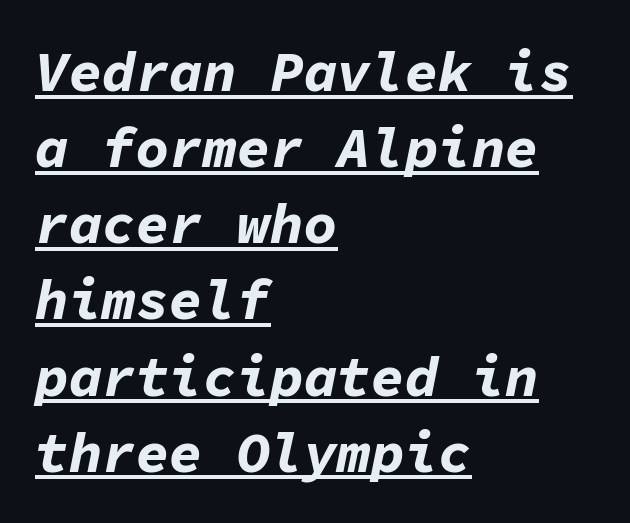
{"italic": "yes", "lean": "right", "slant_degrees": 11, "bold": "yes", "weight": "bold", "width": "normal", "stroke_contrast": "low", "x_height": "medium", "monospaced": "yes", "underline": "yes", "align": "left", "line_spacing": "normal", "line_spacing_ratio": 1.36, "letter_spacing": "normal", "letter_spacing_em": 0.0, "glyph_px": 56}
